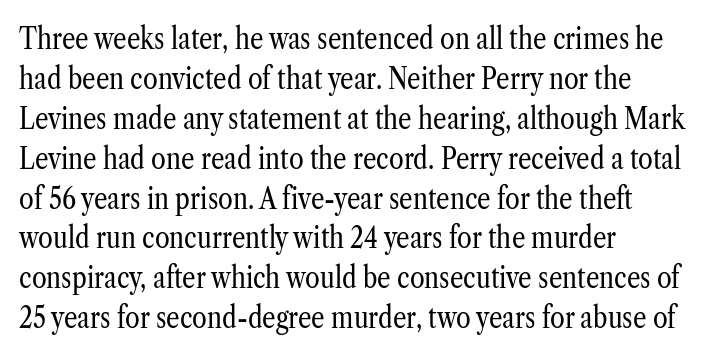
Q: Is the text bold? A: No.
Q: Is the text italic (slanted)? A: No, it is upright.
Q: Is the typeface a serif or a sans-serif typeface? A: Serif.
Q: Is the text underlined? A: No.
Q: How is the paragraph aligned? A: Left-aligned.
Q: Is the spacing between letters normal or unusually wide? A: Normal.
Q: Is the spacing between lines tight, normal or loose? A: Normal.
Q: Width (condensed, normal, or wide)? A: Condensed.
Q: Stroke contrast? A: Low.
Q: x-height? A: Medium.
Q: Monospaced? A: No.
